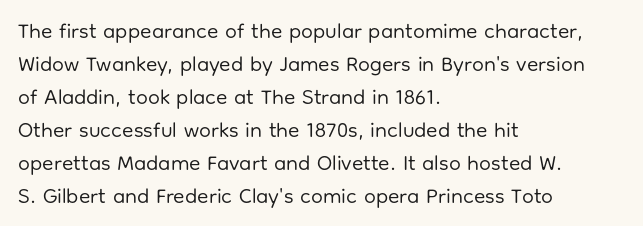
No italicization has been applied; the sample stays upright. This rendering features lettering with no underline. Summary of weight: not heavy and not bold. The typesetter chose a ragged-right arrangement here. The vertical gap from one line to the next is medium.
